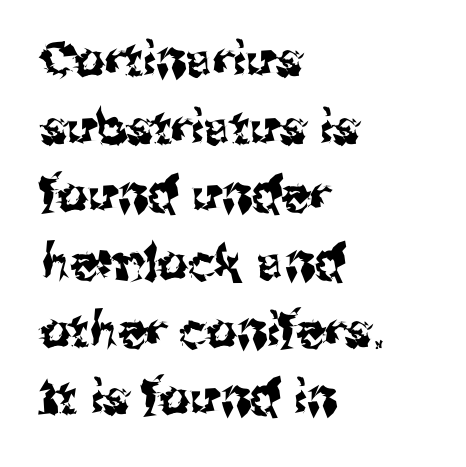
Q: Is the text italic (slanted)? A: No, it is upright.
Q: Is the typeface a serif or a sans-serif typeface? A: Sans-serif.
Q: Is the text underlined? A: No.
Q: How is the paragraph aligned? A: Left-aligned.
Q: Is the spacing between letters normal or unusually wide? A: Normal.
Q: Is the spacing between lines tight, normal or loose? A: Normal.
Q: Width (condensed, normal, or wide)? A: Normal.
Q: Stroke contrast? A: Medium.
Q: x-height? A: Medium.
Q: Monospaced? A: No.
